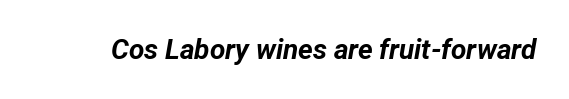
Words appear dense and cohesive because spacing is normal. The font is running at its bold setting. The font's italic variant was chosen for this text. Unmarked baselines from the first word to the last. The letters advance in unequal steps, a hallmark of proportional type.
